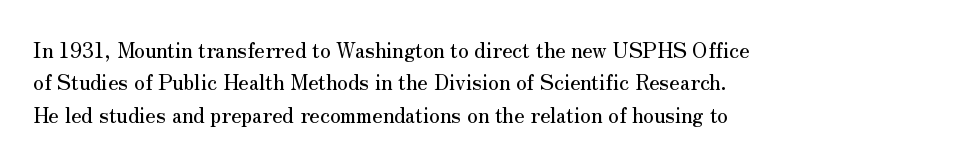
The image shows 21 px text type, upright; set left-aligned, normal line spacing (1.54x), normal letter spacing, not underlined.
